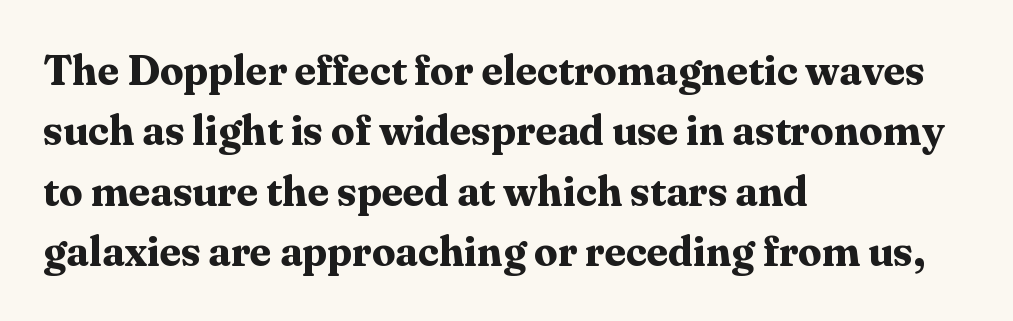
{"serif": "yes", "italic": "no", "bold": "yes", "weight": "bold", "width": "normal", "stroke_contrast": "medium", "x_height": "medium", "monospaced": "no", "underline": "no", "align": "left", "line_spacing": "normal", "line_spacing_ratio": 1.44, "letter_spacing": "normal", "letter_spacing_em": 0.0, "glyph_px": 42}
